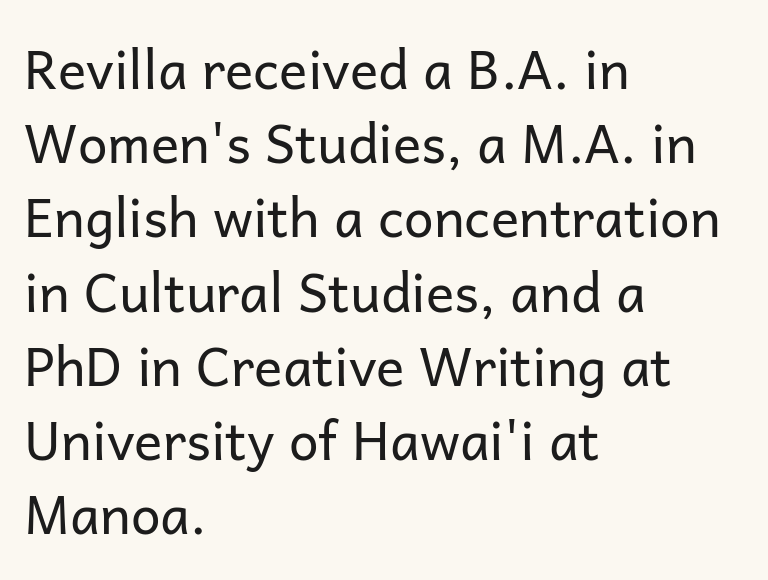
The image shows 53 px regular-weight sans-serif type, upright; set left-aligned, normal line spacing (1.4x), normal letter spacing, not underlined; low stroke contrast and a medium x-height.
